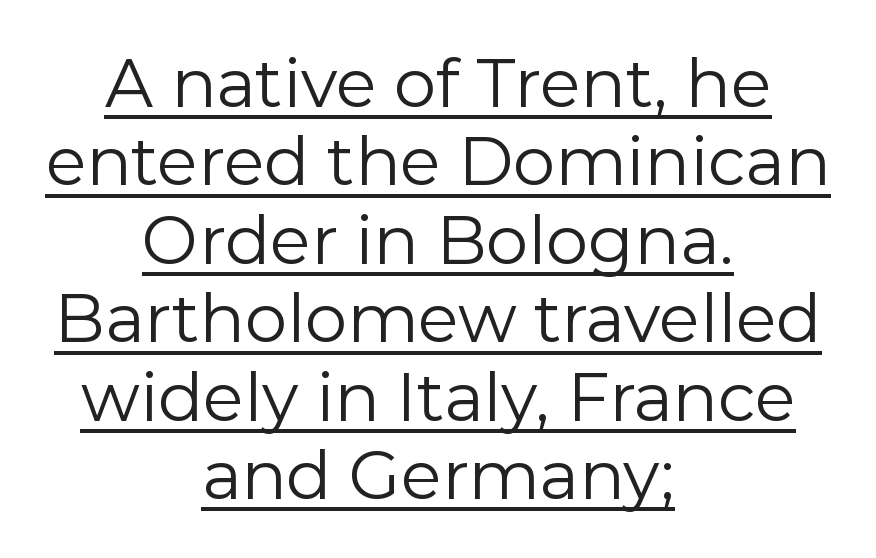
The image shows 67 px regular-weight sans-serif type, upright; set centered, line spacing 1.17x, normal letter spacing, underlined; low stroke contrast and a medium x-height.
